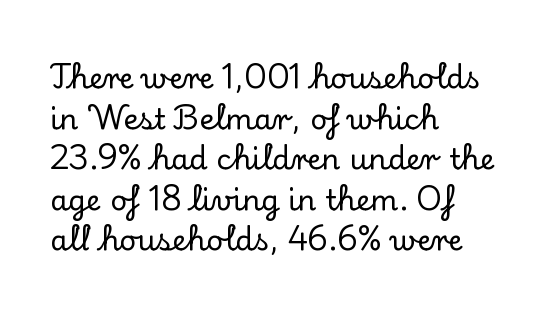
{"serif": "yes", "italic": "no", "width": "normal", "stroke_contrast": "low", "x_height": "small", "monospaced": "no", "underline": "no", "align": "left", "line_spacing": "normal", "line_spacing_ratio": 1.4, "letter_spacing": "normal", "letter_spacing_em": 0.0, "glyph_px": 29}
